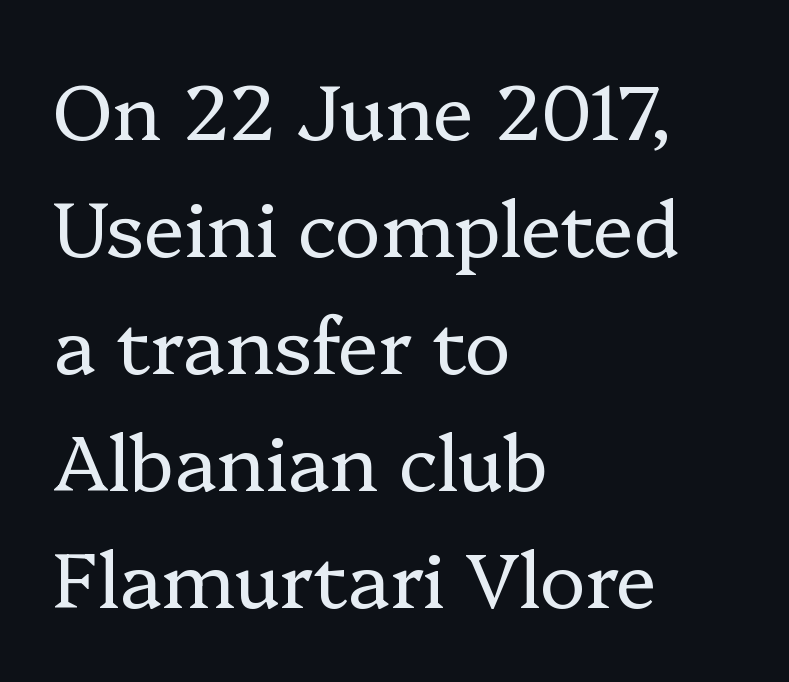
Does extra space separate the letters? No, they use regular spacing. Regular leading. Italic? Not at all — the glyphs are vertical. The font sits on the lighter half of the weight spectrum, regular included. Line beginnings align vertically; line endings do not.
